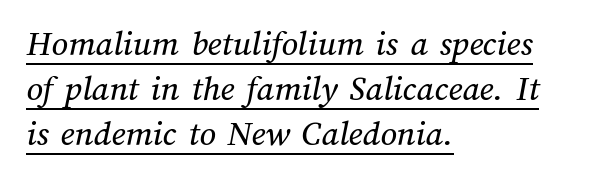
Q: Is the text underlined? A: Yes.
Q: How is the paragraph aligned? A: Left-aligned.
Q: Is the spacing between letters normal or unusually wide? A: Normal.
Q: Is the spacing between lines tight, normal or loose? A: Normal.
Q: Width (condensed, normal, or wide)? A: Normal.
Q: Stroke contrast? A: Medium.
Q: x-height? A: Medium.
Q: Monospaced? A: No.
